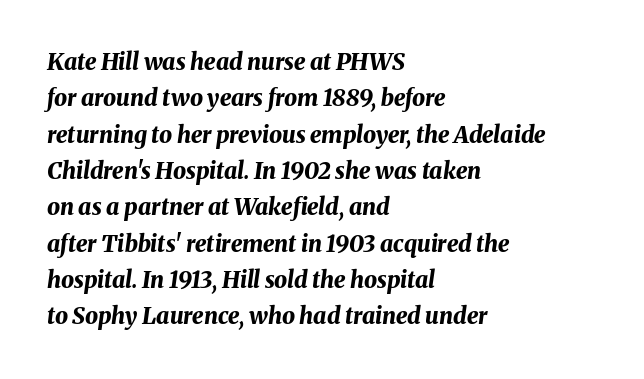
Notice how descenders clear the ascenders below comfortably — that's standard leading. Decoration check: the copy has no underline. Slant detected: the letters are inclined. The text block is weighted toward the left margin, trailing off unevenly rightward.
